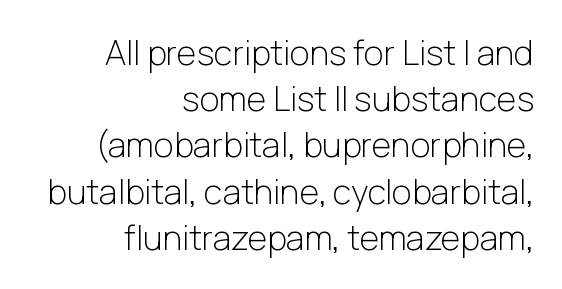
The image shows 34 px light sans-serif type, upright; set right-aligned, normal line spacing (1.36x), normal letter spacing, not underlined; low stroke contrast and a medium x-height.
